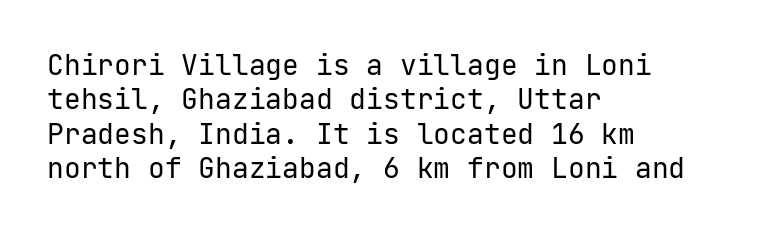
Q: Is the text bold? A: No.
Q: Is the text italic (slanted)? A: No, it is upright.
Q: Is the typeface a serif or a sans-serif typeface? A: Sans-serif.
Q: Is the text underlined? A: No.
Q: How is the paragraph aligned? A: Left-aligned.
Q: Is the spacing between letters normal or unusually wide? A: Normal.
Q: Width (condensed, normal, or wide)? A: Normal.
Q: Stroke contrast? A: Low.
Q: x-height? A: Medium.
Q: Monospaced? A: Yes.
